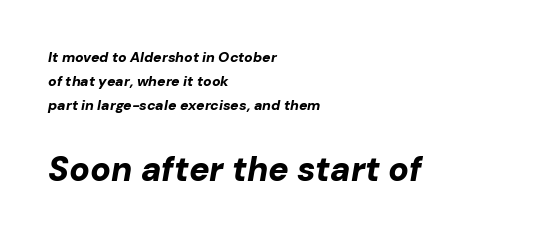
Q: Is the text bold? A: Yes.
Q: Is the text italic (slanted)? A: Yes, it leans right by about 10 degrees.
Q: Is the text underlined? A: No.
Q: How is the paragraph aligned? A: Left-aligned.
Q: Is the spacing between letters normal or unusually wide? A: Normal.
Q: Which block of text is set in a larger size, the first (top) or the second (bottom)? A: The second (bottom) one.
Q: Width (condensed, normal, or wide)? A: Normal.
Q: Stroke contrast? A: Low.
Q: x-height? A: Medium.
Q: Monospaced? A: No.
